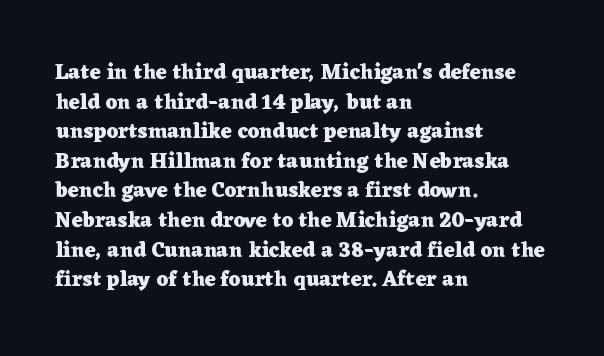
Q: Is the text bold? A: Yes.
Q: Is the text italic (slanted)? A: No, it is upright.
Q: Is the text underlined? A: No.
Q: How is the paragraph aligned? A: Left-aligned.
Q: Is the spacing between letters normal or unusually wide? A: Normal.
Q: Is the spacing between lines tight, normal or loose? A: Normal.
